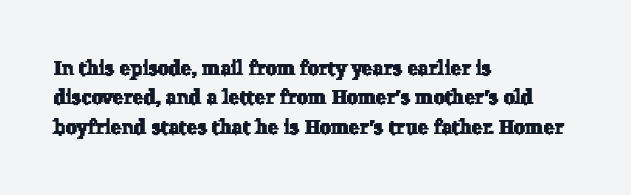
{"underline": "no", "align": "left", "line_spacing": "normal", "line_spacing_ratio": 1.47, "letter_spacing": "normal", "letter_spacing_em": 0.0, "glyph_px": 20}
